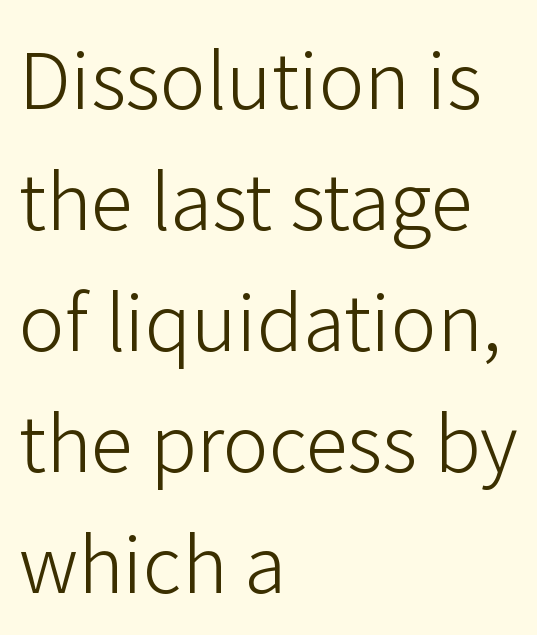
{"serif": "no", "italic": "no", "bold": "no", "weight": "light", "width": "normal", "stroke_contrast": "low", "x_height": "medium", "monospaced": "no", "underline": "no", "align": "left", "line_spacing": "normal", "line_spacing_ratio": 1.57, "letter_spacing": "normal", "letter_spacing_em": 0.0, "glyph_px": 77}
